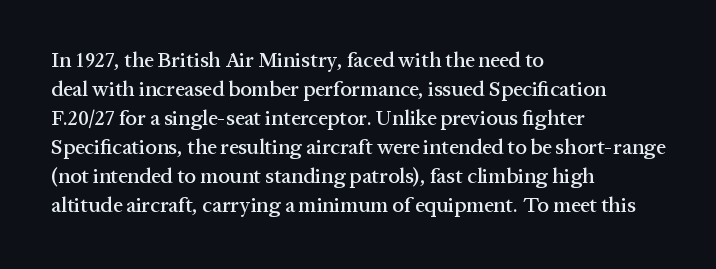
Does the leading feel generous? No, just average. Nobody touched the tracking dial on this one. This is the regular roman posture of the typeface. Visually the block forms a straight wall on the left and a jagged coastline on the right.
